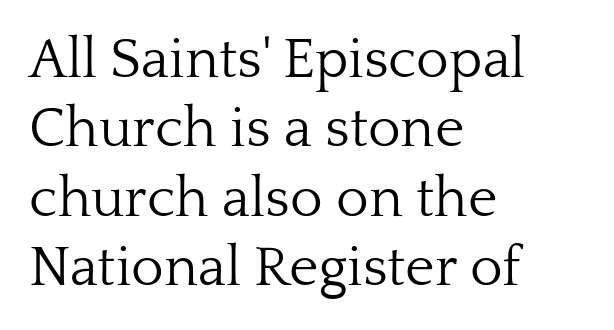
{"serif": "yes", "italic": "no", "bold": "no", "weight": "light", "width": "normal", "stroke_contrast": "low", "x_height": "medium", "monospaced": "no", "underline": "no", "align": "left", "line_spacing_ratio": 1.24, "letter_spacing": "normal", "letter_spacing_em": 0.0, "glyph_px": 56}
